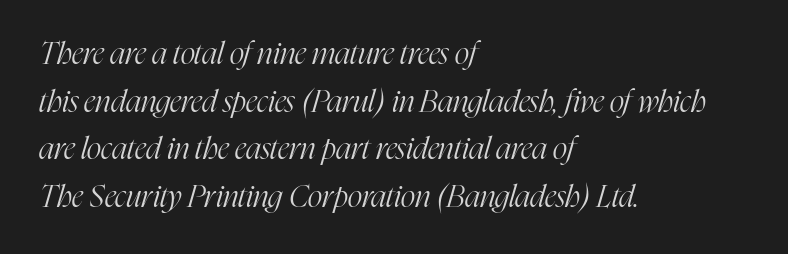
The specimen omits any rule beneath the text block's lines. Style check: oblique. The weight would be labelled regular, book, light, or lighter still. Compared with typical paragraphs, the rows here are spaced about the same. The paragraph shown leans on its left margin.
